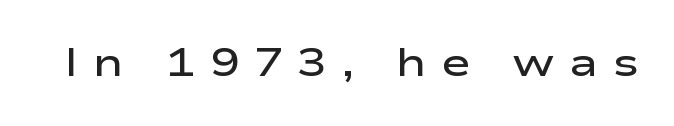
Q: Is the text bold? A: Semi-bold.
Q: Is the text italic (slanted)? A: No, it is upright.
Q: Is the typeface a serif or a sans-serif typeface? A: Sans-serif.
Q: Is the text underlined? A: No.
Q: Is the spacing between letters normal or unusually wide? A: Unusually wide.
Q: Width (condensed, normal, or wide)? A: Wide.
Q: Stroke contrast? A: Low.
Q: x-height? A: Medium.
Q: Monospaced? A: No.
